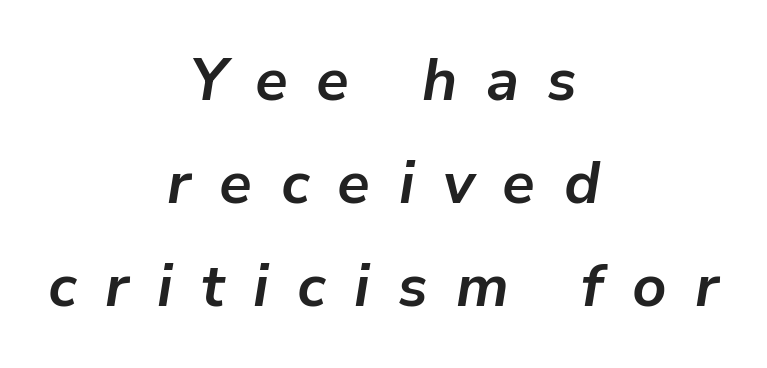
The image shows 59 px bold type, italic (leaning right); set centered, line spacing 1.75x, unusually wide letter spacing (+0.48 em), not underlined; low stroke contrast and a medium x-height.
